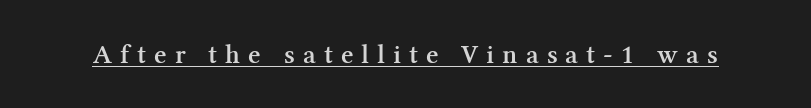
Q: Is the text bold? A: Semi-bold.
Q: Is the text italic (slanted)? A: No, it is upright.
Q: Is the text underlined? A: Yes.
Q: Is the spacing between letters normal or unusually wide? A: Unusually wide.
